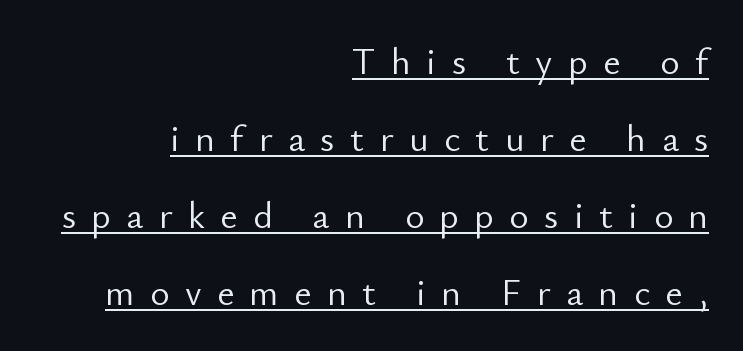
Q: Is the text bold? A: No.
Q: Is the text italic (slanted)? A: No, it is upright.
Q: Is the typeface a serif or a sans-serif typeface? A: Sans-serif.
Q: Is the text underlined? A: Yes.
Q: How is the paragraph aligned? A: Right-aligned.
Q: Is the spacing between letters normal or unusually wide? A: Unusually wide.
Q: Is the spacing between lines tight, normal or loose? A: Loose.
Q: Width (condensed, normal, or wide)? A: Normal.
Q: Stroke contrast? A: Low.
Q: x-height? A: Small.
Q: Monospaced? A: No.
